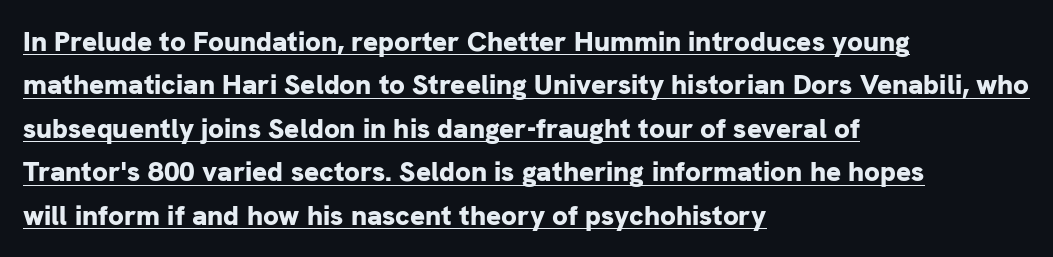
The image shows 28 px bold sans-serif type, upright; set left-aligned, normal line spacing (1.55x), normal letter spacing, underlined; low stroke contrast and a medium x-height.
